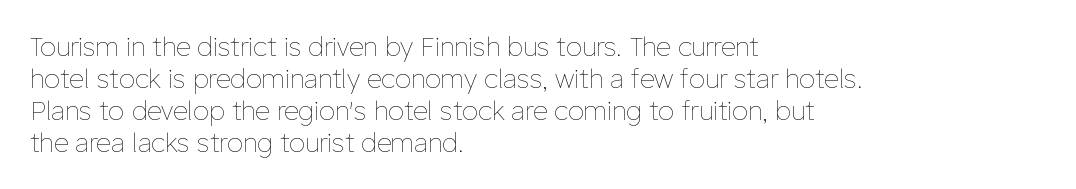
{"italic": "no", "bold": "no", "underline": "no", "align": "left", "line_spacing_ratio": 1.23, "letter_spacing": "normal", "letter_spacing_em": 0.0, "glyph_px": 26}
